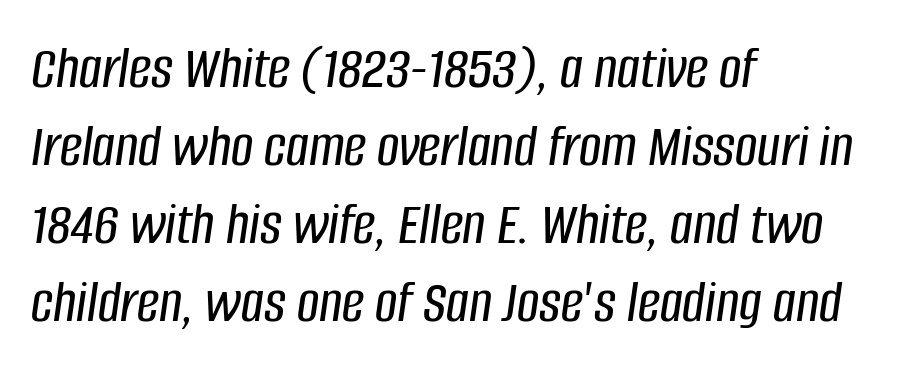
Q: Is the text italic (slanted)? A: Yes, it leans right by about 8 degrees.
Q: Is the text underlined? A: No.
Q: How is the paragraph aligned? A: Left-aligned.
Q: Is the spacing between letters normal or unusually wide? A: Normal.
Q: Is the spacing between lines tight, normal or loose? A: Normal.
Q: Width (condensed, normal, or wide)? A: Condensed.
Q: Stroke contrast? A: Low.
Q: x-height? A: Large.
Q: Monospaced? A: No.
